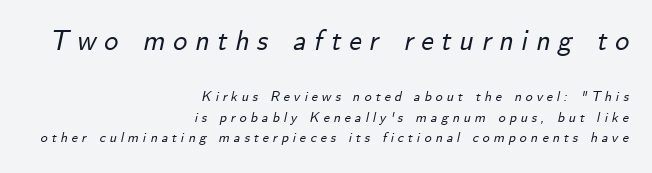
{"italic": "yes", "lean": "right", "slant_degrees": 12, "width": "normal", "stroke_contrast": "low", "x_height": "small", "monospaced": "no", "underline": "no", "align": "right", "line_spacing": "normal", "line_spacing_ratio": 1.48, "letter_spacing": "wide", "letter_spacing_em": 0.28, "larger_block": "first", "size_ratio": 2.0, "glyph_px": 28}
